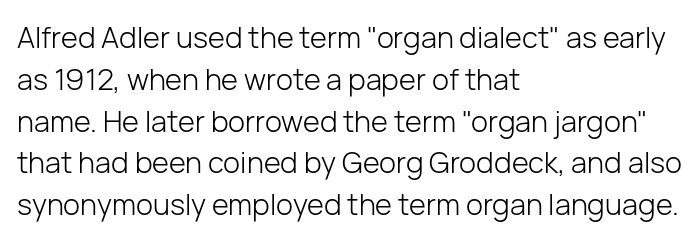
Q: Is the text bold? A: No.
Q: Is the text italic (slanted)? A: No, it is upright.
Q: Is the typeface a serif or a sans-serif typeface? A: Sans-serif.
Q: Is the text underlined? A: No.
Q: How is the paragraph aligned? A: Left-aligned.
Q: Is the spacing between letters normal or unusually wide? A: Normal.
Q: Is the spacing between lines tight, normal or loose? A: Normal.
Q: Width (condensed, normal, or wide)? A: Normal.
Q: Stroke contrast? A: Low.
Q: x-height? A: Medium.
Q: Monospaced? A: No.
